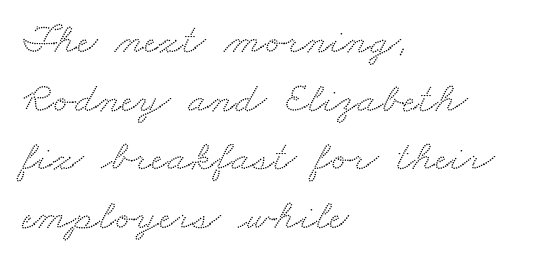
The image shows 44 px wide serif type; set left-aligned, normal line spacing (1.33x), normal letter spacing, not underlined; medium stroke contrast and a small x-height.
